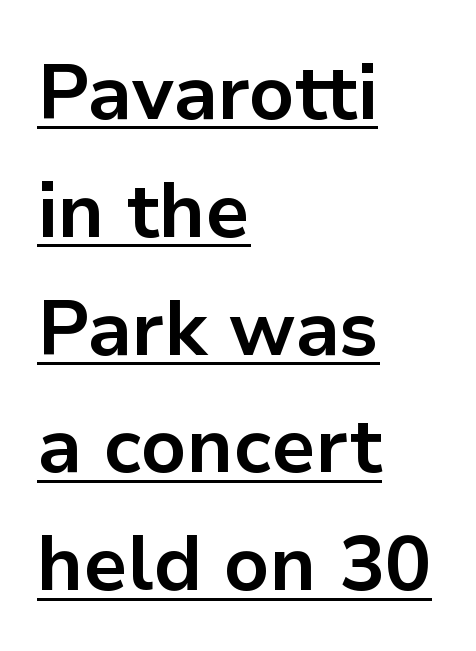
The image shows 77 px bold sans-serif type, upright; set left-aligned, normal line spacing (1.53x), normal letter spacing, underlined; low stroke contrast and a medium x-height.
